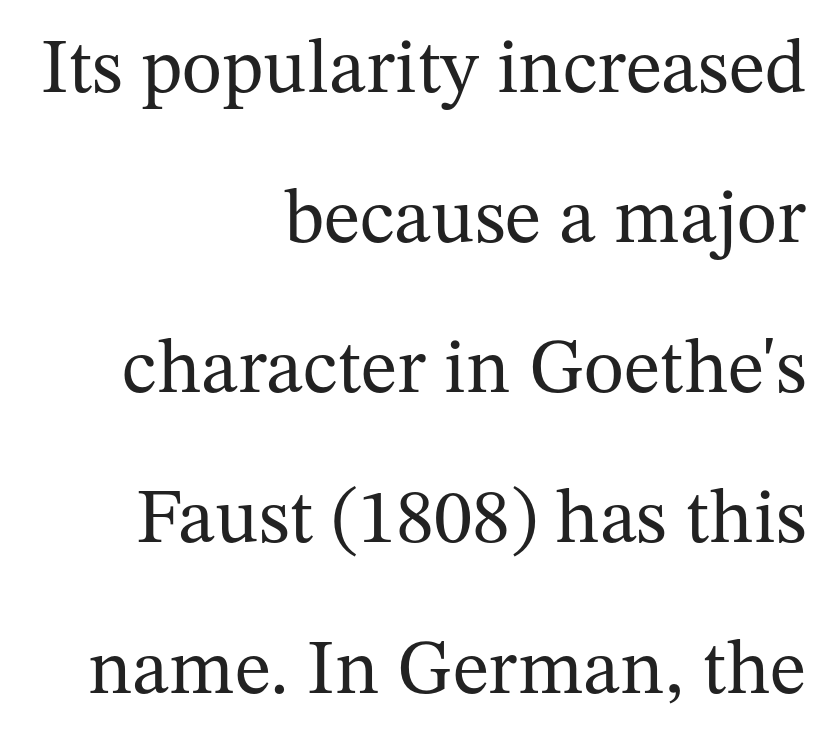
The image shows 77 px regular-weight serif type, upright; set right-aligned, loose line spacing (1.95x), normal letter spacing, not underlined; medium stroke contrast and a medium x-height.
